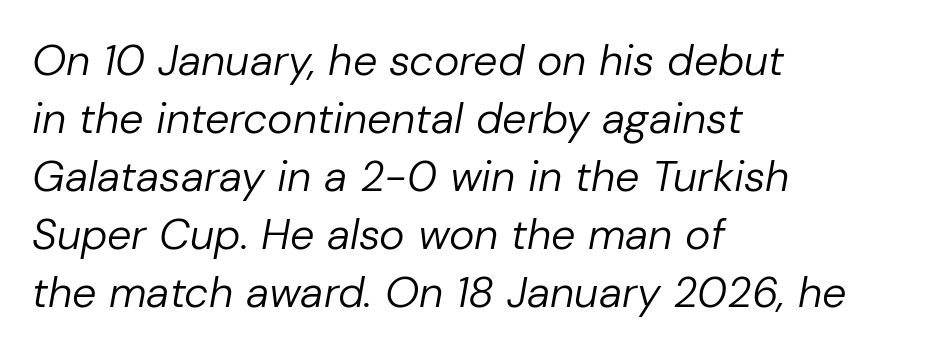
Q: Is the text bold? A: No.
Q: Is the text italic (slanted)? A: Yes, it leans right by about 10 degrees.
Q: Is the text underlined? A: No.
Q: How is the paragraph aligned? A: Left-aligned.
Q: Is the spacing between letters normal or unusually wide? A: Normal.
Q: Is the spacing between lines tight, normal or loose? A: Normal.
Q: Width (condensed, normal, or wide)? A: Normal.
Q: Stroke contrast? A: Low.
Q: x-height? A: Medium.
Q: Monospaced? A: No.
